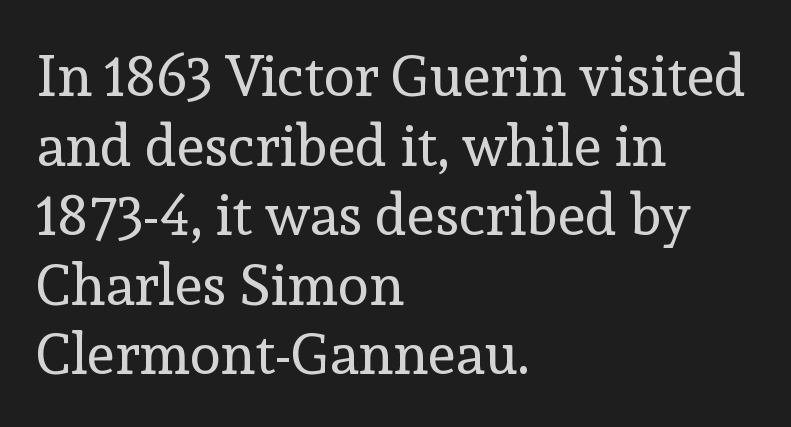
The image shows 57 px regular-weight serif type, upright; set left-aligned, line spacing 1.22x, normal letter spacing, not underlined; a medium x-height.
